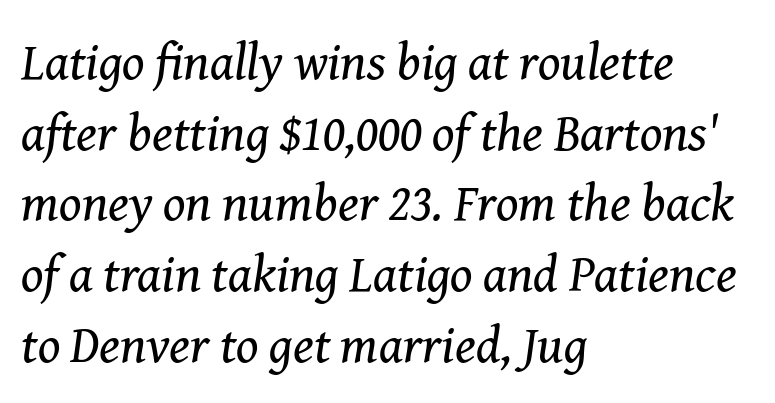
The image shows 52 px regular-weight serif type, italic (leaning right); set left-aligned, normal line spacing (1.36x), normal letter spacing, not underlined; medium stroke contrast and a medium x-height.
